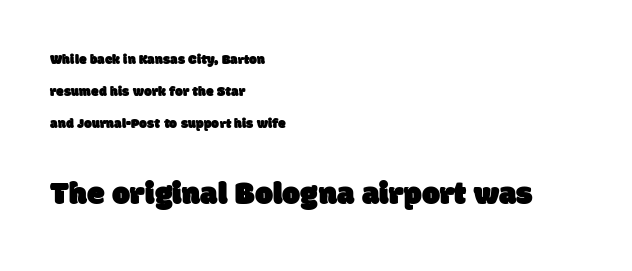
Short note: letters normally spaced. Between these two stacked blocks, the lower one wins on size. Varying glyph widths throughout — classic text-font behaviour. A typesetter would call this leading open, well beyond the default. Any mark beneath the type? The region is blank. Examine the stroke ends and you'll find no serifs.
